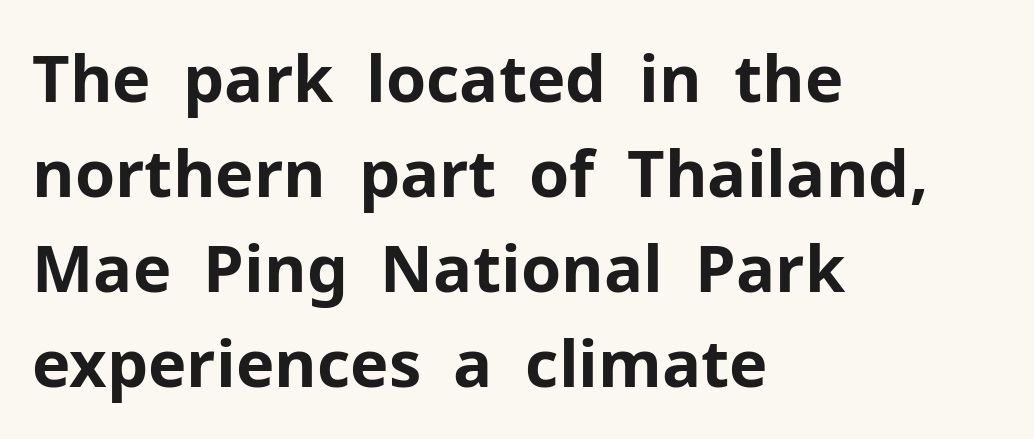
{"serif": "no", "italic": "no", "bold": "yes", "weight": "bold", "width": "normal", "stroke_contrast": "low", "x_height": "medium", "monospaced": "no", "underline": "no", "align": "left", "line_spacing": "normal", "line_spacing_ratio": 1.46, "letter_spacing": "normal", "letter_spacing_em": 0.0, "glyph_px": 65}
